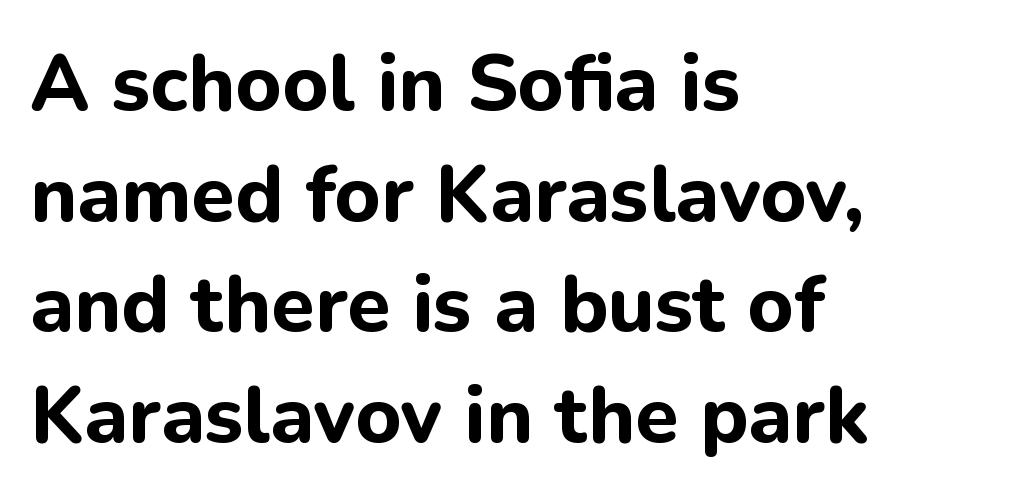
Q: Is the text bold? A: Yes.
Q: Is the text italic (slanted)? A: No, it is upright.
Q: Is the typeface a serif or a sans-serif typeface? A: Sans-serif.
Q: Is the text underlined? A: No.
Q: How is the paragraph aligned? A: Left-aligned.
Q: Is the spacing between letters normal or unusually wide? A: Normal.
Q: Is the spacing between lines tight, normal or loose? A: Normal.
Q: Width (condensed, normal, or wide)? A: Normal.
Q: Stroke contrast? A: Low.
Q: x-height? A: Medium.
Q: Monospaced? A: No.
